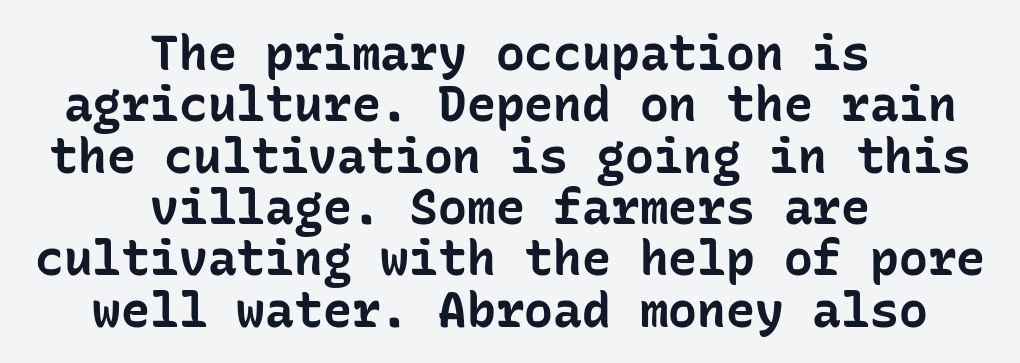
The image shows 48 px bold sans-serif type, upright, monospaced; set centered, tight line spacing (1.07x), normal letter spacing, not underlined; low stroke contrast and a medium x-height.
